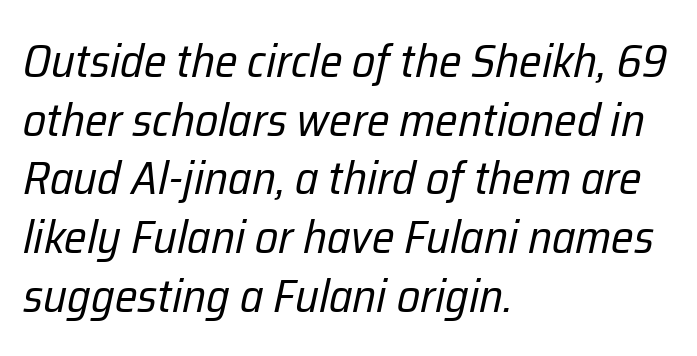
{"italic": "yes", "lean": "right", "slant_degrees": 12, "bold": "no", "weight": "regular", "width": "condensed", "stroke_contrast": "low", "x_height": "medium", "monospaced": "no", "underline": "no", "align": "left", "line_spacing": "normal", "line_spacing_ratio": 1.25, "letter_spacing": "normal", "letter_spacing_em": 0.0, "glyph_px": 47}
